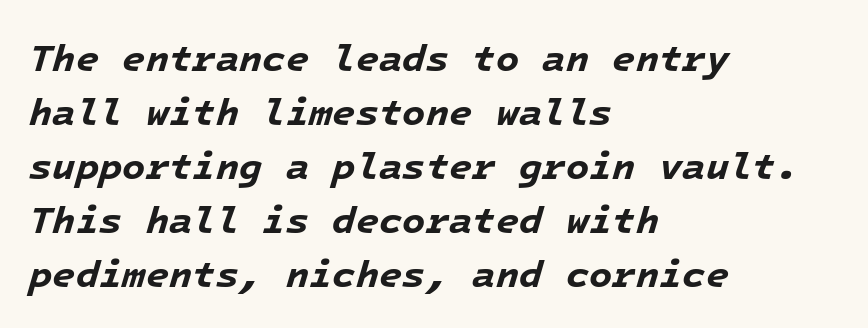
{"italic": "yes", "lean": "right", "slant_degrees": 16, "bold": "yes", "weight": "bold", "width": "normal", "stroke_contrast": "low", "x_height": "medium", "monospaced": "yes", "underline": "no", "align": "left", "line_spacing": "normal", "line_spacing_ratio": 1.42, "letter_spacing": "normal", "letter_spacing_em": 0.0, "glyph_px": 38}
